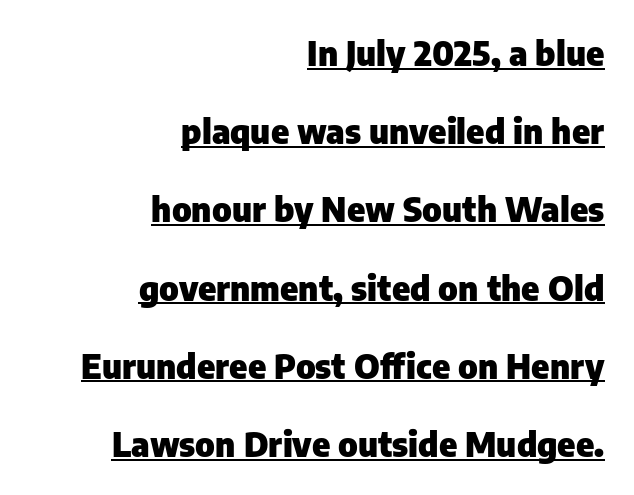
Q: Is the text bold? A: Yes.
Q: Is the text italic (slanted)? A: No, it is upright.
Q: Is the typeface a serif or a sans-serif typeface? A: Sans-serif.
Q: Is the text underlined? A: Yes.
Q: How is the paragraph aligned? A: Right-aligned.
Q: Is the spacing between letters normal or unusually wide? A: Normal.
Q: Is the spacing between lines tight, normal or loose? A: Loose.
Q: Width (condensed, normal, or wide)? A: Normal.
Q: Stroke contrast? A: Low.
Q: x-height? A: Medium.
Q: Monospaced? A: No.
